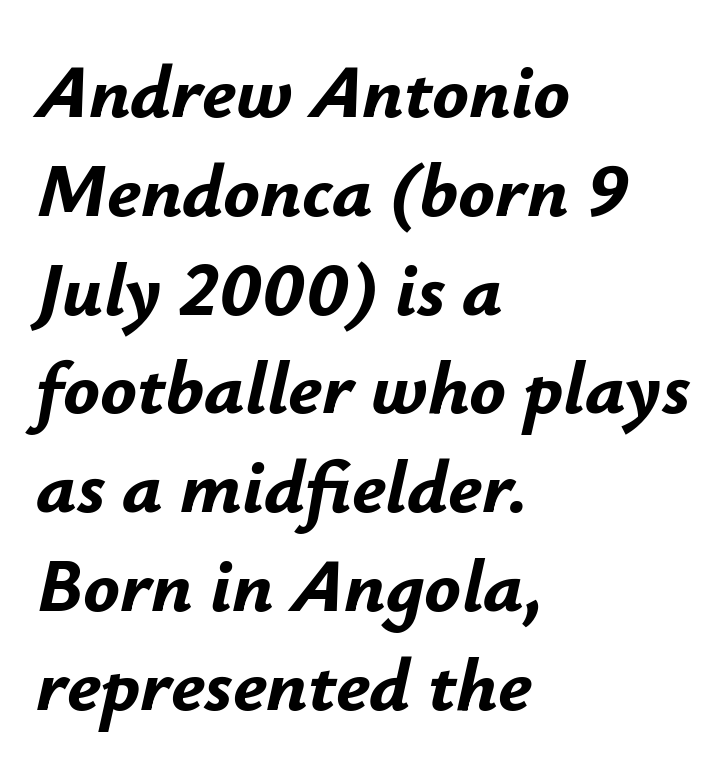
{"italic": "yes", "lean": "right", "slant_degrees": 12, "bold": "yes", "weight": "bold", "width": "normal", "stroke_contrast": "low", "x_height": "small", "monospaced": "no", "underline": "no", "align": "left", "line_spacing": "normal", "line_spacing_ratio": 1.3, "letter_spacing": "normal", "letter_spacing_em": 0.0, "glyph_px": 76}
